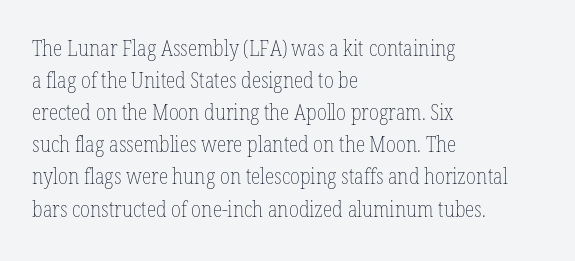
Weight: in the light-to-regular range. These lines keep a tight, regular rhythm from letter to letter. Any mark beneath the type? The region is blank. Left-aligned paragraph, ragged on the right. If you drew a line through each stem, it would be perfectly vertical. Honestly, the row spacing looks completely unremarkable.
